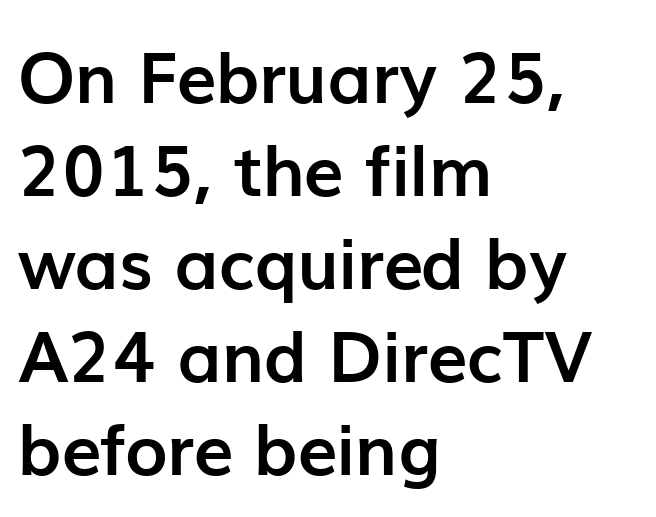
Q: Is the text bold? A: Yes.
Q: Is the text italic (slanted)? A: No, it is upright.
Q: Is the typeface a serif or a sans-serif typeface? A: Sans-serif.
Q: Is the text underlined? A: No.
Q: How is the paragraph aligned? A: Left-aligned.
Q: Is the spacing between letters normal or unusually wide? A: Normal.
Q: Is the spacing between lines tight, normal or loose? A: Normal.
Q: Width (condensed, normal, or wide)? A: Normal.
Q: Stroke contrast? A: Low.
Q: x-height? A: Medium.
Q: Monospaced? A: No.
